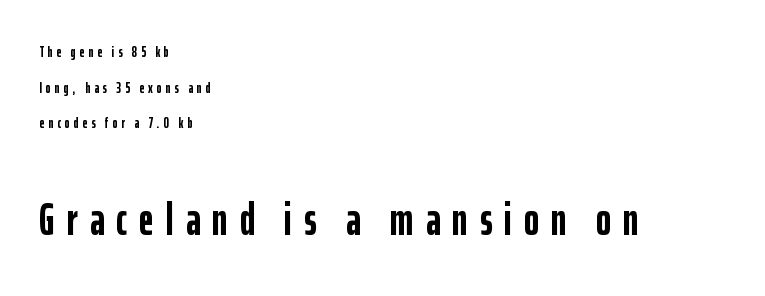
Q: Is the text bold? A: Yes.
Q: Is the text italic (slanted)? A: No, it is upright.
Q: Is the typeface a serif or a sans-serif typeface? A: Sans-serif.
Q: Is the text underlined? A: No.
Q: How is the paragraph aligned? A: Left-aligned.
Q: Is the spacing between letters normal or unusually wide? A: Unusually wide.
Q: Is the spacing between lines tight, normal or loose? A: Loose.
Q: Which block of text is set in a larger size, the first (top) or the second (bottom)? A: The second (bottom) one.
Q: Width (condensed, normal, or wide)? A: Condensed.
Q: Stroke contrast? A: Low.
Q: x-height? A: Medium.
Q: Monospaced? A: No.
